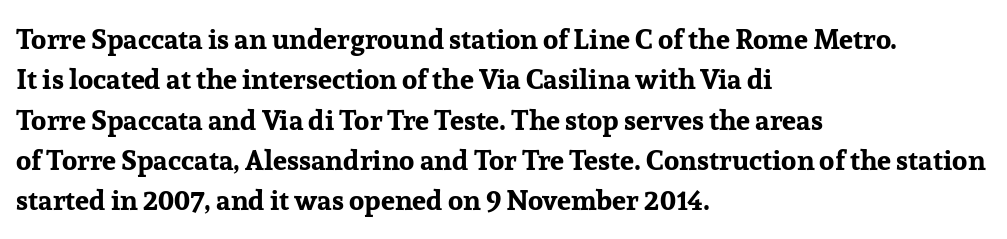
{"serif": "yes", "italic": "no", "bold": "yes", "weight": "bold", "width": "normal", "stroke_contrast": "low", "x_height": "medium", "monospaced": "no", "underline": "no", "align": "left", "line_spacing": "normal", "line_spacing_ratio": 1.44, "letter_spacing": "normal", "letter_spacing_em": 0.0, "glyph_px": 28}
